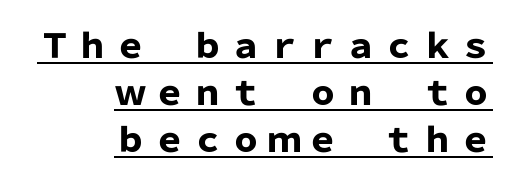
Q: Is the text bold? A: Yes.
Q: Is the text italic (slanted)? A: No, it is upright.
Q: Is the typeface a serif or a sans-serif typeface? A: Sans-serif.
Q: Is the text underlined? A: Yes.
Q: How is the paragraph aligned? A: Right-aligned.
Q: Is the spacing between lines tight, normal or loose? A: Normal.
Q: Width (condensed, normal, or wide)? A: Normal.
Q: Stroke contrast? A: Low.
Q: x-height? A: Medium.
Q: Monospaced? A: No.
